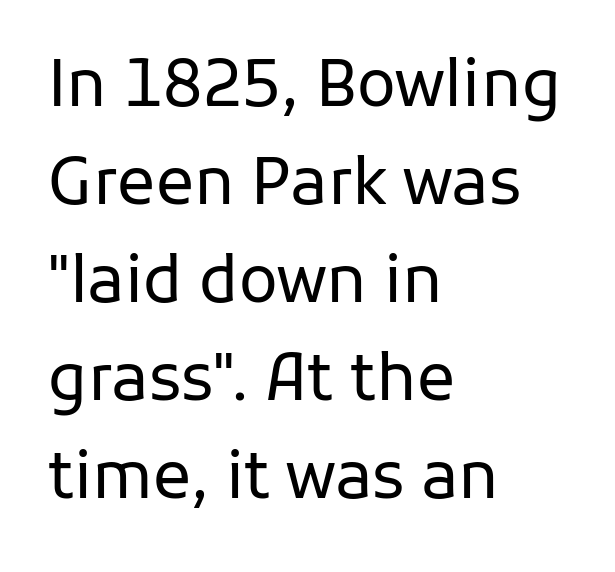
The image shows 64 px regular-weight sans-serif type, upright; set left-aligned, normal line spacing (1.53x), normal letter spacing, not underlined; low stroke contrast and a medium x-height.
